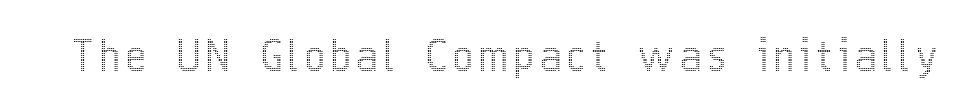
The image shows 42 px condensed type, upright; set not underlined; a medium x-height.
